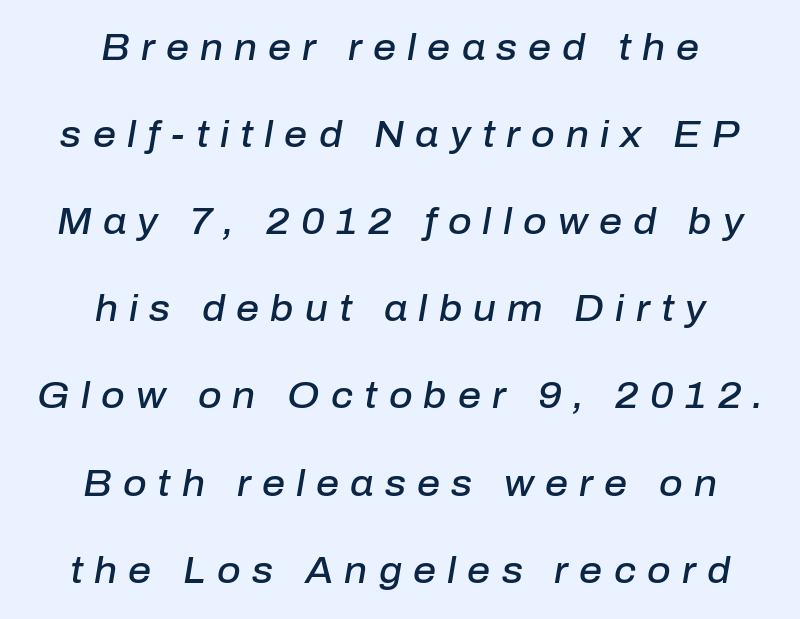
The image shows 36 px semibold type, italic (leaning right); set centered, loose line spacing (2.42x), unusually wide letter spacing (+0.31 em), not underlined; low stroke contrast and a medium x-height.
